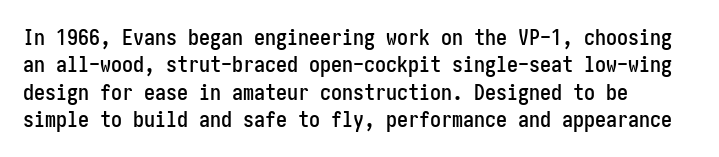
{"italic": "no", "underline": "no", "align": "left", "line_spacing": "normal", "line_spacing_ratio": 1.25, "letter_spacing": "normal", "letter_spacing_em": 0.0, "glyph_px": 22}
